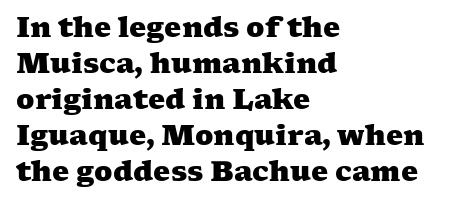
{"bold": "yes", "underline": "no", "align": "left", "line_spacing": "normal", "line_spacing_ratio": 1.33, "letter_spacing": "normal", "letter_spacing_em": 0.0, "glyph_px": 27}
